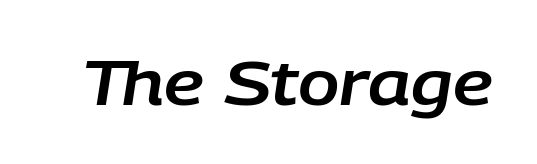
The image shows 61 px text type, italic (leaning right); set normal letter spacing, not underlined; low stroke contrast and a large x-height.
